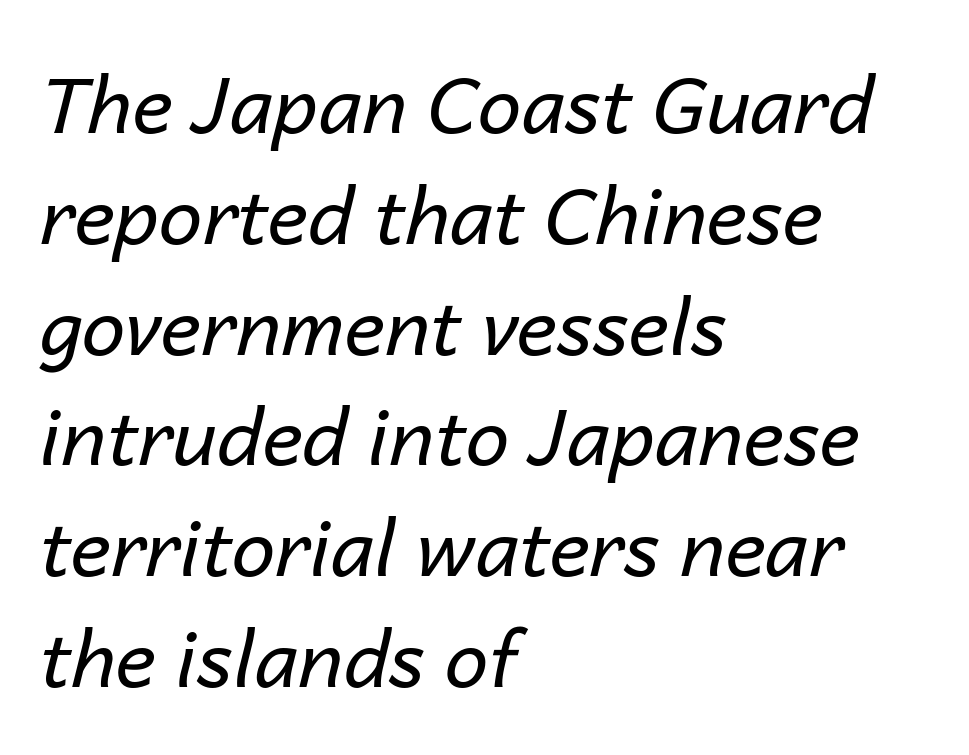
Q: Is the text bold? A: No.
Q: Is the text italic (slanted)? A: Yes, it leans right by about 14 degrees.
Q: Is the text underlined? A: No.
Q: How is the paragraph aligned? A: Left-aligned.
Q: Is the spacing between letters normal or unusually wide? A: Normal.
Q: Is the spacing between lines tight, normal or loose? A: Normal.
Q: Width (condensed, normal, or wide)? A: Normal.
Q: Stroke contrast? A: Low.
Q: x-height? A: Medium.
Q: Monospaced? A: No.
